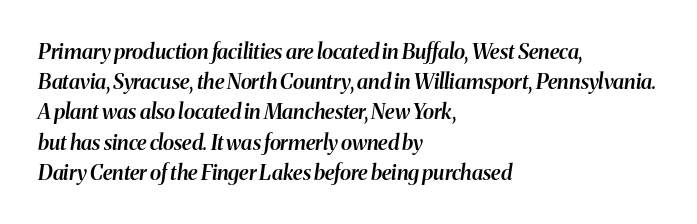
Q: Is the text bold? A: Semi-bold.
Q: Is the text italic (slanted)? A: Yes, it leans right by about 8 degrees.
Q: Is the text underlined? A: No.
Q: How is the paragraph aligned? A: Left-aligned.
Q: Is the spacing between letters normal or unusually wide? A: Normal.
Q: Is the spacing between lines tight, normal or loose? A: Normal.
